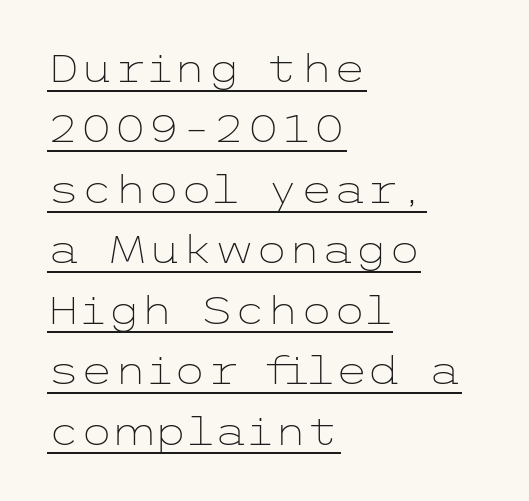
{"serif": "no", "italic": "no", "bold": "no", "weight": "light", "width": "wide", "stroke_contrast": "low", "x_height": "medium", "underline": "yes", "align": "left", "line_spacing": "normal", "line_spacing_ratio": 1.59, "letter_spacing": "normal", "letter_spacing_em": 0.0, "glyph_px": 38}
